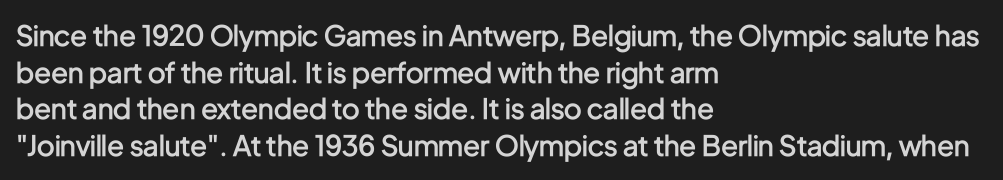
Q: Is the text bold? A: Semi-bold.
Q: Is the text italic (slanted)? A: No, it is upright.
Q: Is the typeface a serif or a sans-serif typeface? A: Sans-serif.
Q: Is the text underlined? A: No.
Q: How is the paragraph aligned? A: Left-aligned.
Q: Is the spacing between letters normal or unusually wide? A: Normal.
Q: Is the spacing between lines tight, normal or loose? A: Normal.
Q: Width (condensed, normal, or wide)? A: Condensed.
Q: Stroke contrast? A: Low.
Q: x-height? A: Medium.
Q: Monospaced? A: No.
